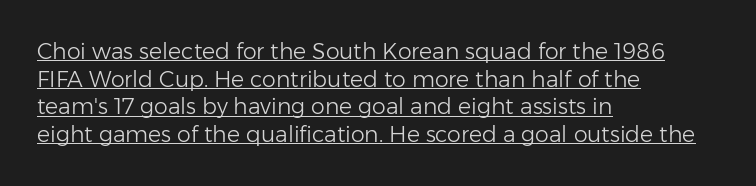
Notice how the passage keeps a crisp vertical edge on the left only. Rendered with straight, roman letterforms. Students, observe the line beneath the letters — that is underlining. In terms of leading, this rendering sits right in the middle. Stroke mass is kept to a normal reading level or below.
